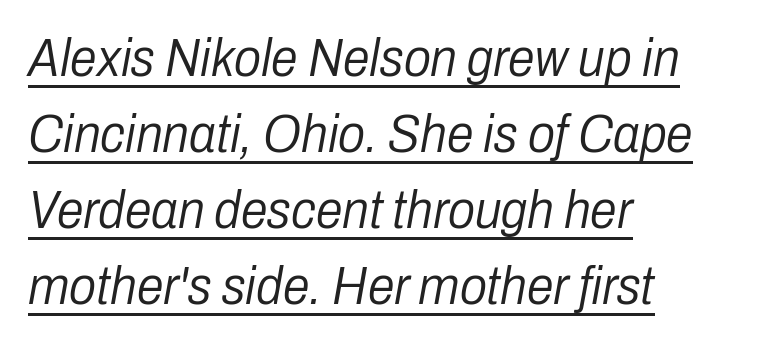
Teacher's note: observe the even left margin — that is flush-left alignment. Letter spacing: default. One glance says typical: line gaps are just what's usual. A baseline rule has been typeset under these characters. Looks like regular typesetting: each glyph gets only the width it needs.
